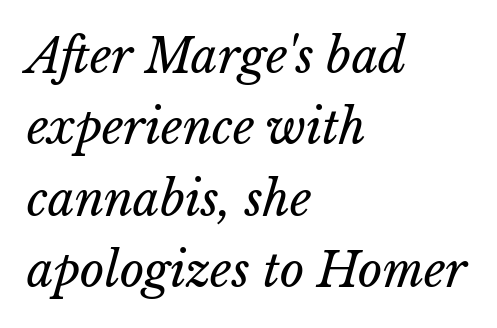
{"bold": "no", "weight": "regular", "width": "normal", "stroke_contrast": "low", "x_height": "medium", "monospaced": "no", "underline": "no", "align": "left", "line_spacing": "normal", "line_spacing_ratio": 1.52, "letter_spacing": "normal", "letter_spacing_em": 0.0, "glyph_px": 47}
